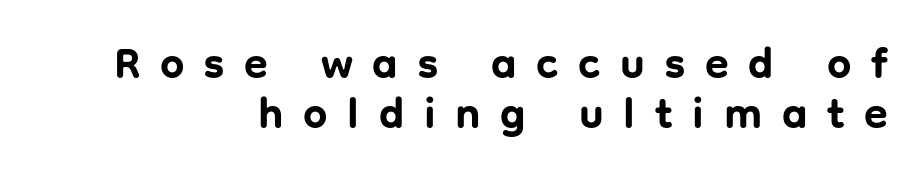
Q: Is the text bold? A: Yes.
Q: Is the text italic (slanted)? A: No, it is upright.
Q: Is the typeface a serif or a sans-serif typeface? A: Sans-serif.
Q: Is the text underlined? A: No.
Q: How is the paragraph aligned? A: Right-aligned.
Q: Is the spacing between letters normal or unusually wide? A: Unusually wide.
Q: Width (condensed, normal, or wide)? A: Normal.
Q: Stroke contrast? A: Low.
Q: x-height? A: Medium.
Q: Monospaced? A: No.
